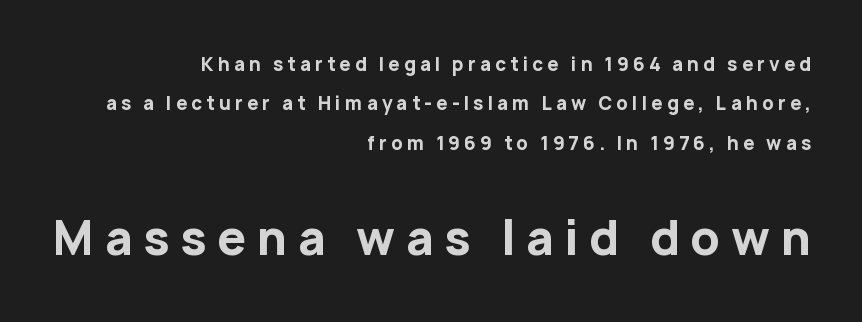
The image shows 46 px bold sans-serif type, upright; set right-aligned, loose line spacing (2.19x), unusually wide letter spacing (+0.23 em), not underlined; the second (bottom) block is 2.56x larger; low stroke contrast and a medium x-height.
